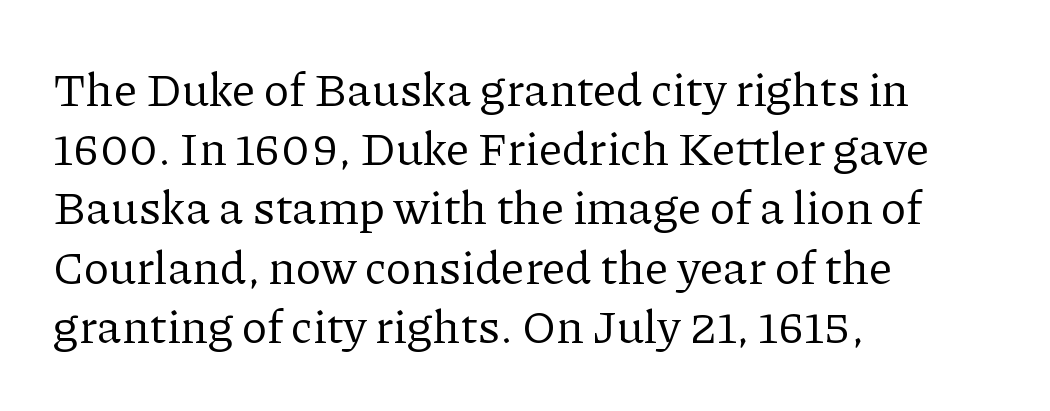
The image shows 47 px regular-weight serif type, upright; set left-aligned, normal line spacing (1.26x), normal letter spacing, not underlined; low stroke contrast and a medium x-height.
